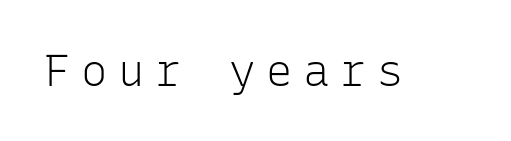
The designer went with a sans here, leaving each stem footless. Here the designer chose a console-style face with uniform glyph widths. Each stroke keeps to a modest, everyday thickness or less. Check under the words: just untouched page. The lettering stays uniformly vertical, giving the passage a roman look.
